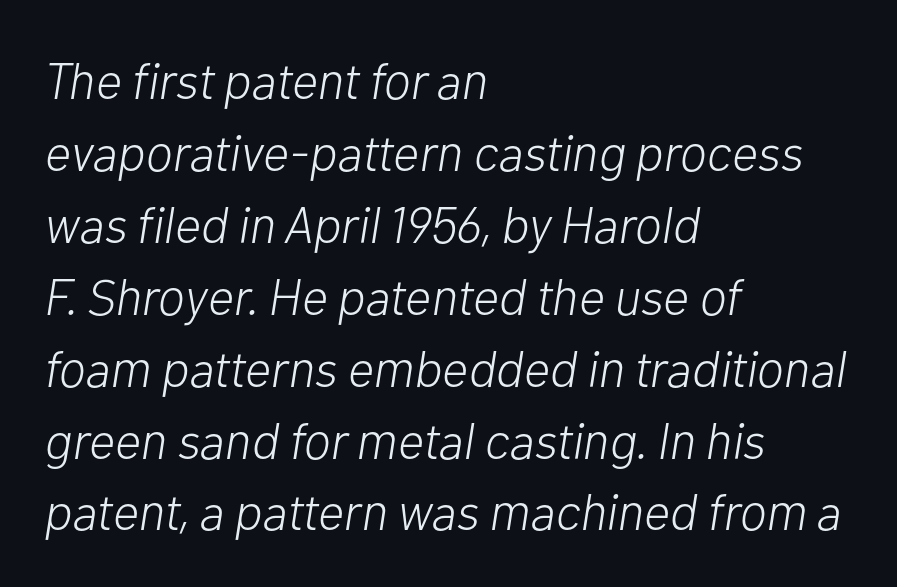
The image shows 51 px light type, italic (leaning right); set left-aligned, normal line spacing (1.41x), normal letter spacing, not underlined; low stroke contrast and a medium x-height.
